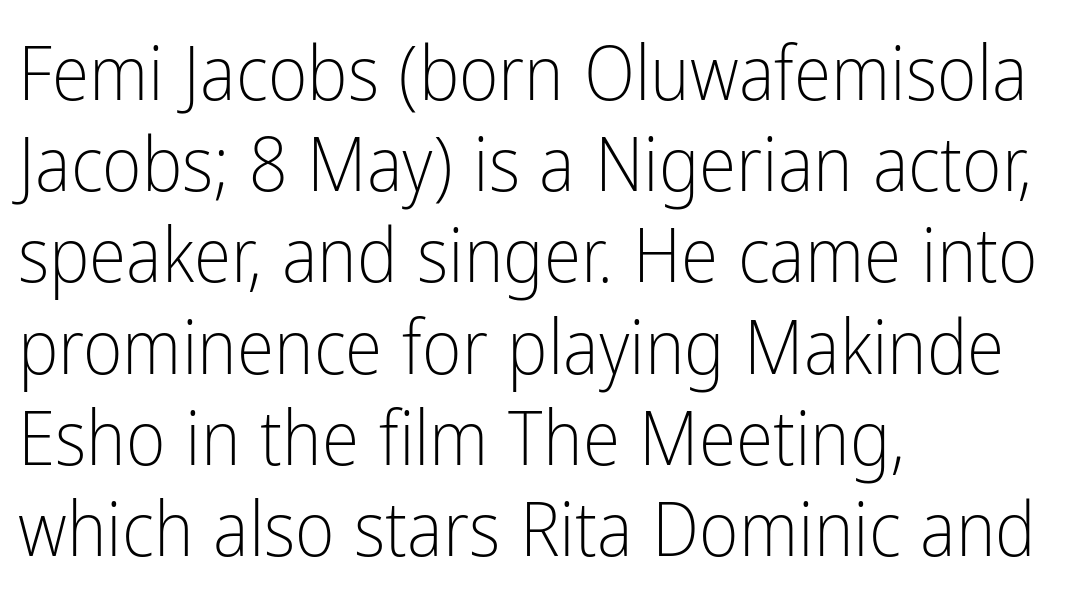
Q: Is the text bold? A: No.
Q: Is the text italic (slanted)? A: No, it is upright.
Q: Is the typeface a serif or a sans-serif typeface? A: Sans-serif.
Q: Is the text underlined? A: No.
Q: How is the paragraph aligned? A: Left-aligned.
Q: Is the spacing between letters normal or unusually wide? A: Normal.
Q: Width (condensed, normal, or wide)? A: Condensed.
Q: Stroke contrast? A: Low.
Q: x-height? A: Medium.
Q: Monospaced? A: No.
